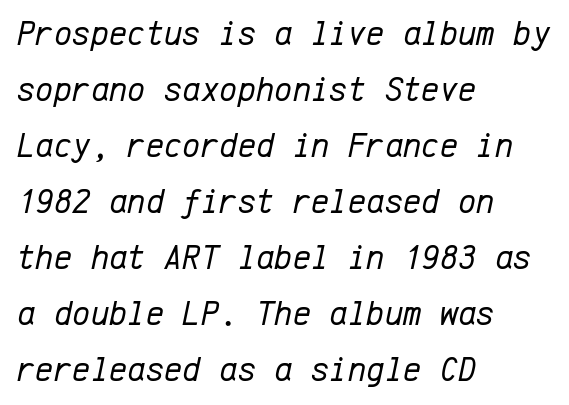
Compared with typical body copy, the letter spacing here is the same. Stems and bowls with no extra thickness — not bold. Compared with typical paragraphs, the rows here are spaced about the same. Fixed-width glyphs throughout — classic coding-font behaviour. Would a proofreader flag this as italicized? Yes. The baseline area is clear.
